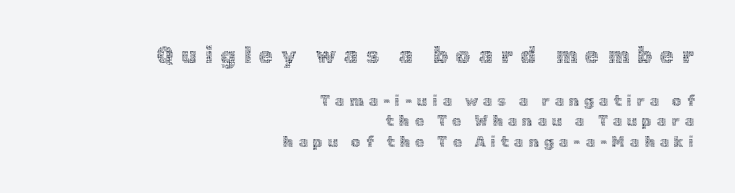
{"italic": "no", "bold": "no", "underline": "no", "align": "right", "line_spacing": "normal", "line_spacing_ratio": 1.37, "letter_spacing": "wide", "letter_spacing_em": 0.34, "larger_block": "first", "size_ratio": 1.53, "glyph_px": 23}
